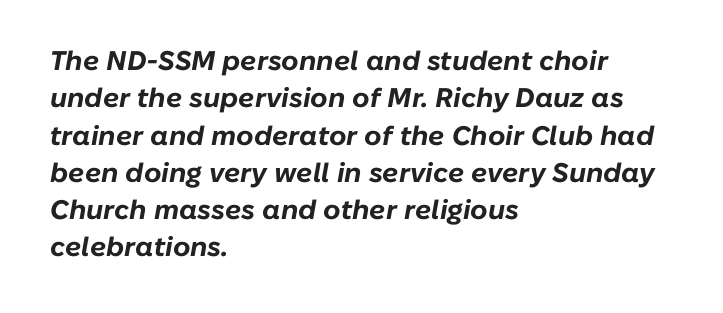
Each new line begins a customary step beneath the previous one. Short and long lines alike share a common starting point at left. Clear beneath every line of the passage. Tall strokes in this sample are angled rather than plumb.
